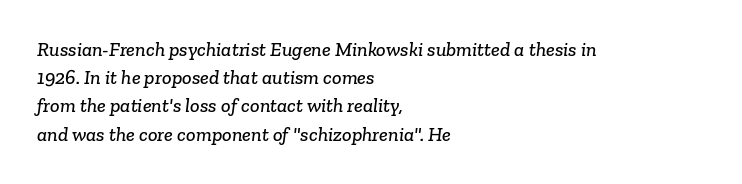
Q: Is the text underlined? A: No.
Q: How is the paragraph aligned? A: Left-aligned.
Q: Is the spacing between letters normal or unusually wide? A: Normal.
Q: Is the spacing between lines tight, normal or loose? A: Normal.
